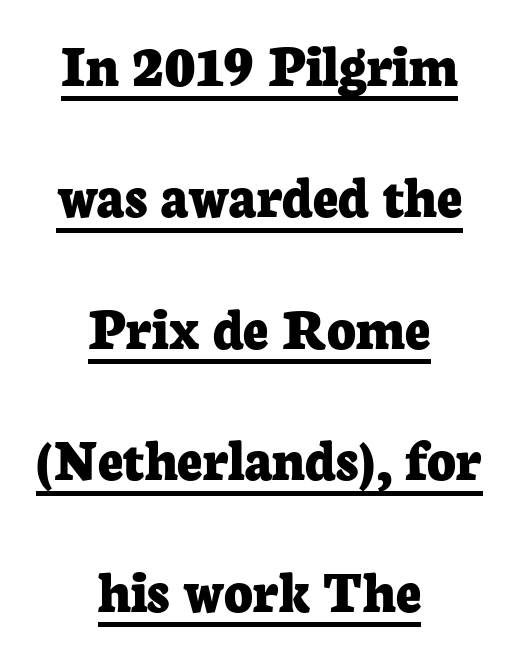
The image shows 62 px bold serif type, upright; set centered, loose line spacing (2.12x), normal letter spacing, underlined; low stroke contrast and a medium x-height.
